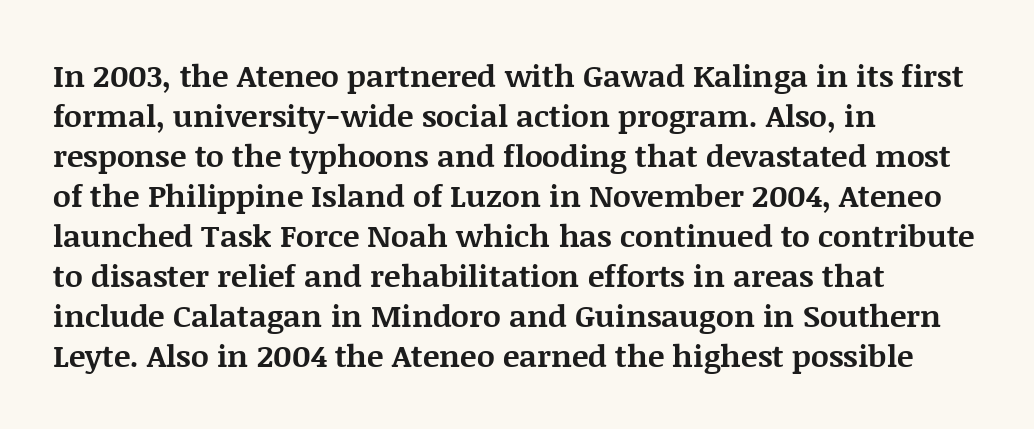
The space directly below the letters is spotless. The space between consecutive lines is moderate. A full-strength bold gives these letters their thick strokes. Is there any slant? The stems are plumb.
